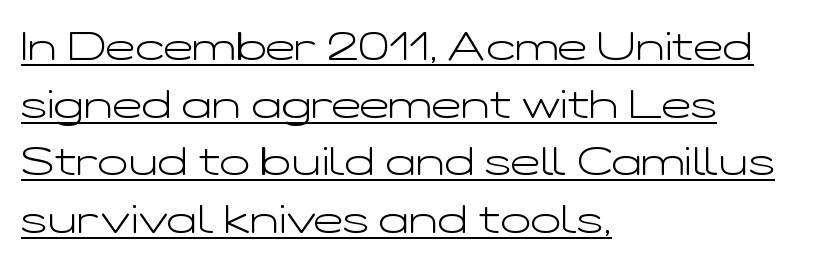
The image shows 40 px light, wide sans-serif type, upright; set left-aligned, normal line spacing (1.44x), normal letter spacing, underlined; low stroke contrast and a medium x-height.
